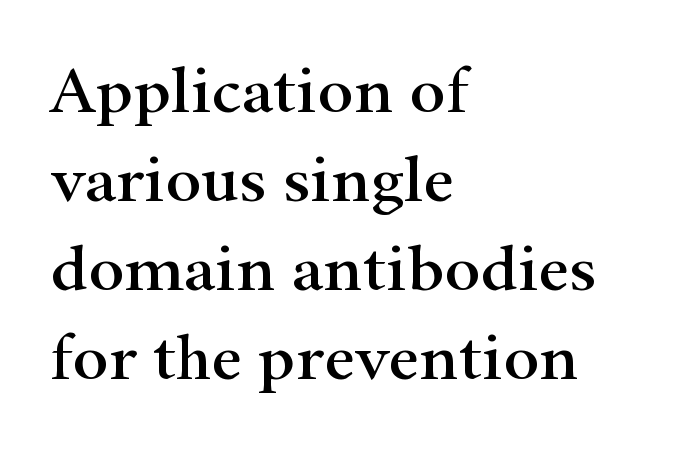
Has an underline been added? It has not. Spacing verdict: proportional, widths tailored to each character. Regarding leading, the lines here are spaced in the standard way. Posture: straight, roman, zero tilt.
